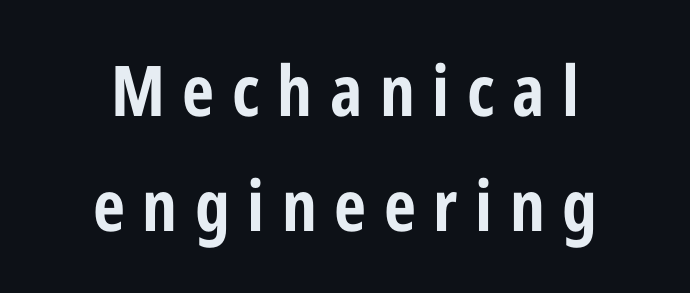
The image shows 70 px bold, condensed sans-serif type, upright; set centered, normal line spacing (1.64x), unusually wide letter spacing (+0.25 em), not underlined; low stroke contrast and a medium x-height.
